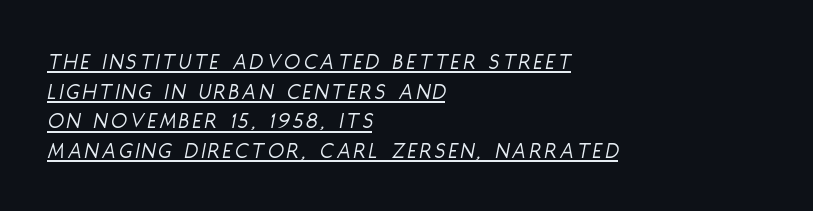
Q: Is the text bold? A: No.
Q: Is the text italic (slanted)? A: Yes, it leans right by about 11 degrees.
Q: Is the text underlined? A: Yes.
Q: How is the paragraph aligned? A: Left-aligned.
Q: Is the spacing between lines tight, normal or loose? A: Normal.
